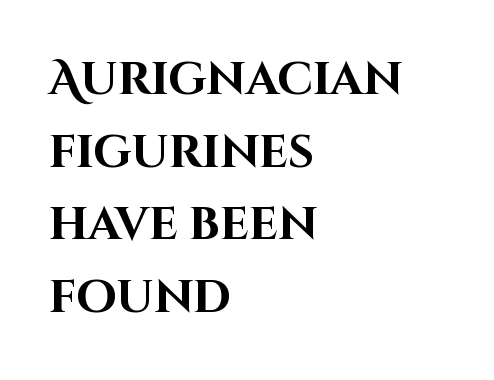
Summary of vertical rhythm: regular, with standard interline spacing. Typesetter's note: full bold, strokes at maximum text heaviness. The letters sit at their default tracking, neither squeezed nor spread. Does the type have serifs? No, each stem ends abruptly. A classic flush-left, rag-right setting is used for this passage.
